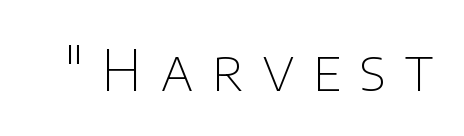
{"serif": "no", "italic": "no", "bold": "no", "weight": "thin", "width": "normal", "stroke_contrast": "low", "x_height": "large", "monospaced": "no", "underline": "no", "letter_spacing": "wide", "letter_spacing_em": 0.33, "glyph_px": 57}
